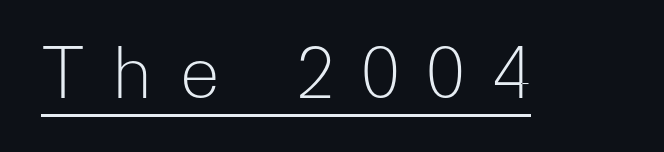
The image shows 69 px light sans-serif type, upright; set unusually wide letter spacing (+0.39 em), underlined; low stroke contrast and a medium x-height.
